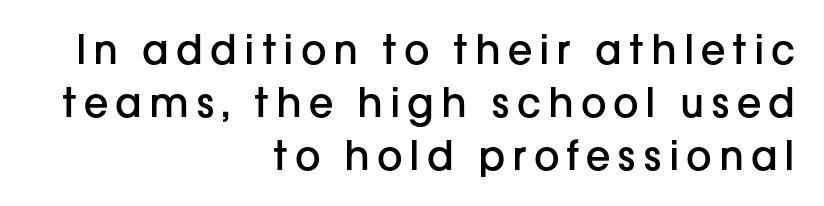
Q: Is the text bold? A: Semi-bold.
Q: Is the text italic (slanted)? A: No, it is upright.
Q: Is the typeface a serif or a sans-serif typeface? A: Sans-serif.
Q: Is the text underlined? A: No.
Q: How is the paragraph aligned? A: Right-aligned.
Q: Is the spacing between lines tight, normal or loose? A: Normal.
Q: Width (condensed, normal, or wide)? A: Normal.
Q: Stroke contrast? A: Low.
Q: x-height? A: Medium.
Q: Monospaced? A: No.
